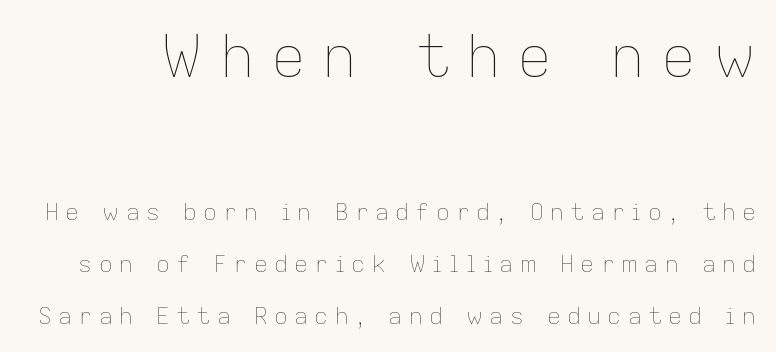
The image shows 58 px thin type, upright; set loose line spacing (2.26x), unusually wide letter spacing (+0.28 em), not underlined; the first (top) block is 2.52x larger; low stroke contrast and a medium x-height.
